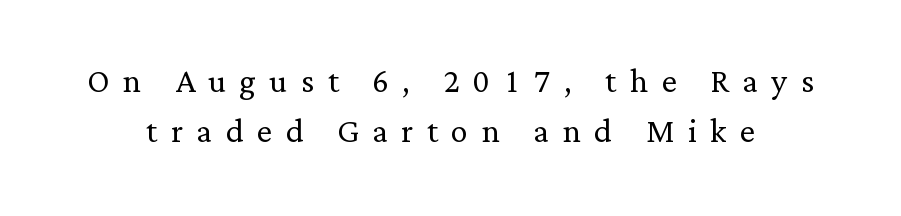
{"serif": "yes", "italic": "no", "bold": "no", "weight": "light", "width": "normal", "stroke_contrast": "low", "x_height": "medium", "monospaced": "no", "underline": "no", "line_spacing_ratio": 1.17, "letter_spacing": "wide", "letter_spacing_em": 0.31, "glyph_px": 43}
